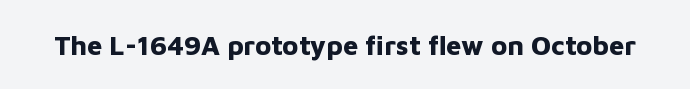
The image shows 27 px bold type, upright; set normal letter spacing, not underlined.
